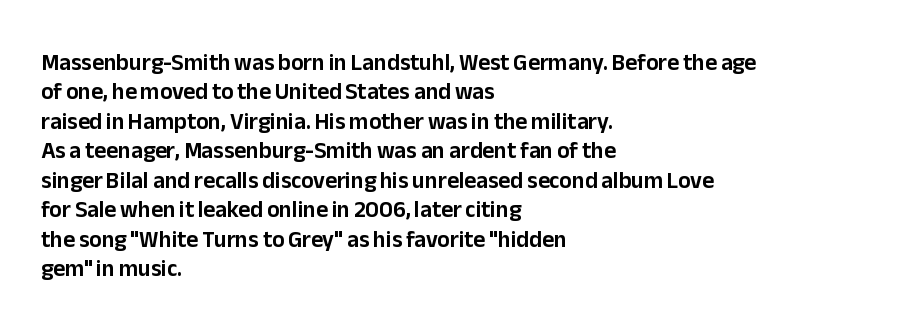
One-word summary of the alignment: left. Posture: vertical. The tracking reads as untouched default to a designer's eye. Each row of text sits above clean, open space. Does the leading feel generous? No, just average.
